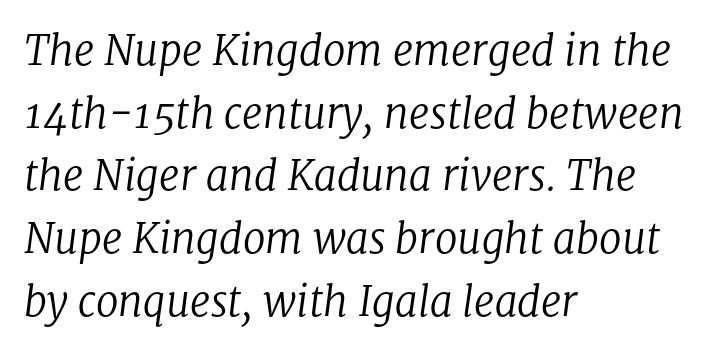
{"serif": "yes", "italic": "yes", "lean": "right", "slant_degrees": 8, "bold": "no", "weight": "regular", "width": "normal", "stroke_contrast": "low", "x_height": "medium", "monospaced": "no", "underline": "no", "align": "left", "line_spacing": "normal", "line_spacing_ratio": 1.53, "letter_spacing": "normal", "letter_spacing_em": 0.0, "glyph_px": 41}
